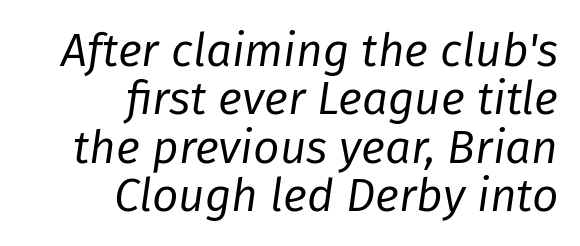
Q: Is the text bold? A: No.
Q: Is the text italic (slanted)? A: Yes, it leans right by about 8 degrees.
Q: Is the text underlined? A: No.
Q: How is the paragraph aligned? A: Right-aligned.
Q: Is the spacing between letters normal or unusually wide? A: Normal.
Q: Is the spacing between lines tight, normal or loose? A: Tight.
Q: Width (condensed, normal, or wide)? A: Normal.
Q: Stroke contrast? A: Low.
Q: x-height? A: Medium.
Q: Monospaced? A: No.
